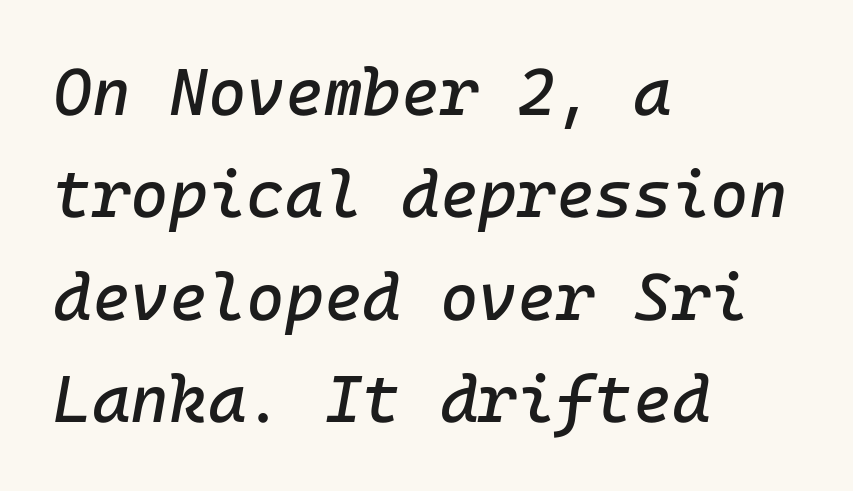
Notice how the stems are inclined rather than vertical — that's the hallmark of italics. This block has exactly the height ordinary leading produces. Left-aligned paragraph, ragged on the right. The string is rendered with underlining switched off. How are the letters spaced? Ordinarily, with no added tracking.
